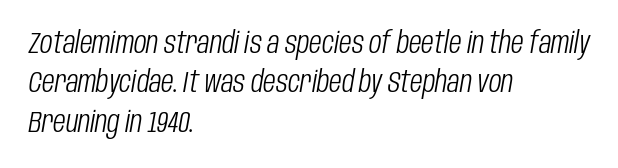
Q: Is the text bold? A: No.
Q: Is the text italic (slanted)? A: Yes, it leans right by about 10 degrees.
Q: Is the text underlined? A: No.
Q: How is the paragraph aligned? A: Left-aligned.
Q: Is the spacing between letters normal or unusually wide? A: Normal.
Q: Is the spacing between lines tight, normal or loose? A: Normal.
Q: Width (condensed, normal, or wide)? A: Condensed.
Q: Stroke contrast? A: Low.
Q: x-height? A: Large.
Q: Monospaced? A: No.
